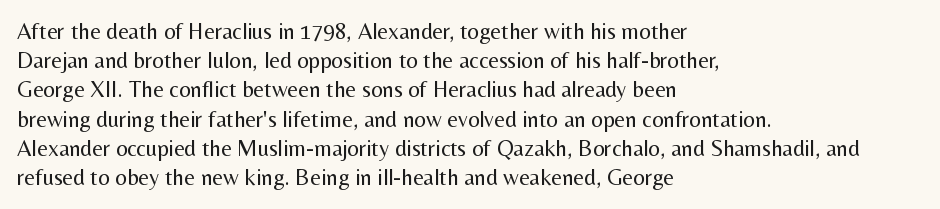
Nothing unusual about the tracking: characters are spaced as the font intends. Caption: multi-line text, flush left, ragged right. How would I describe the line gaps? Plain and ordinary. Unbolded letterforms with no extra heft.
